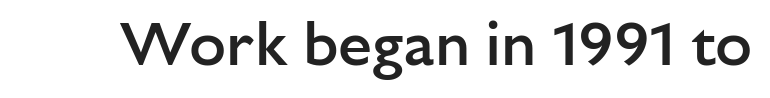
Clear beneath every line of the passage. In terms of letterspacing, this is plain default setting. You could not count columns in this text — the font is proportionally spaced. Tall strokes in this sample are plumb rather than angled.
